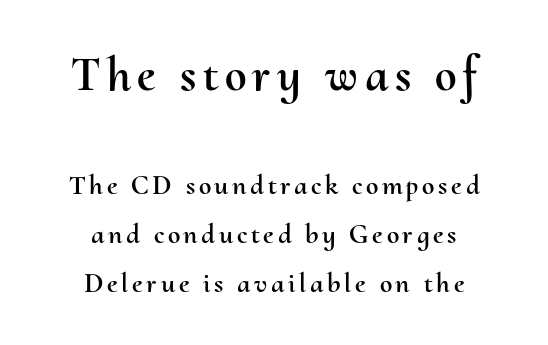
The image shows 49 px text type, upright; set centered, line spacing 1.74x, not underlined; the first (top) block is 1.75x larger; medium stroke contrast and a small x-height.
